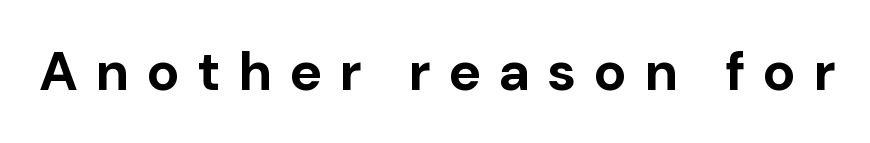
{"serif": "no", "italic": "no", "bold": "yes", "weight": "bold", "width": "normal", "stroke_contrast": "low", "x_height": "medium", "monospaced": "no", "underline": "no", "letter_spacing": "wide", "letter_spacing_em": 0.31, "glyph_px": 55}
